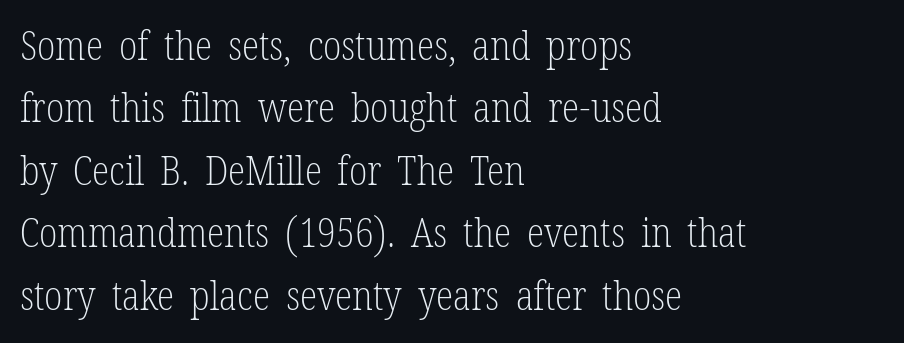
Q: Is the text bold? A: No.
Q: Is the text italic (slanted)? A: No, it is upright.
Q: Is the typeface a serif or a sans-serif typeface? A: Serif.
Q: Is the text underlined? A: No.
Q: How is the paragraph aligned? A: Left-aligned.
Q: Is the spacing between letters normal or unusually wide? A: Normal.
Q: Is the spacing between lines tight, normal or loose? A: Normal.
Q: Width (condensed, normal, or wide)? A: Condensed.
Q: Stroke contrast? A: Low.
Q: x-height? A: Medium.
Q: Monospaced? A: No.
